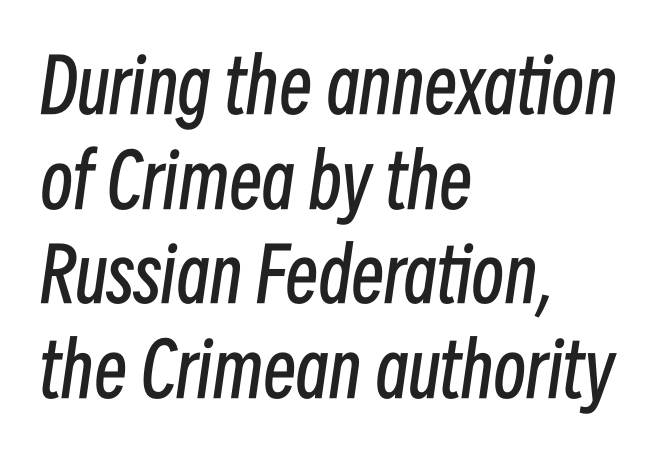
The lines sit at an ordinary, default distance from one another. Observe the ordinary spacing: letters are neighbours, not strangers. The string is rendered with underlining switched off. The face used here is proportionally spaced, like ordinary book or web type.
